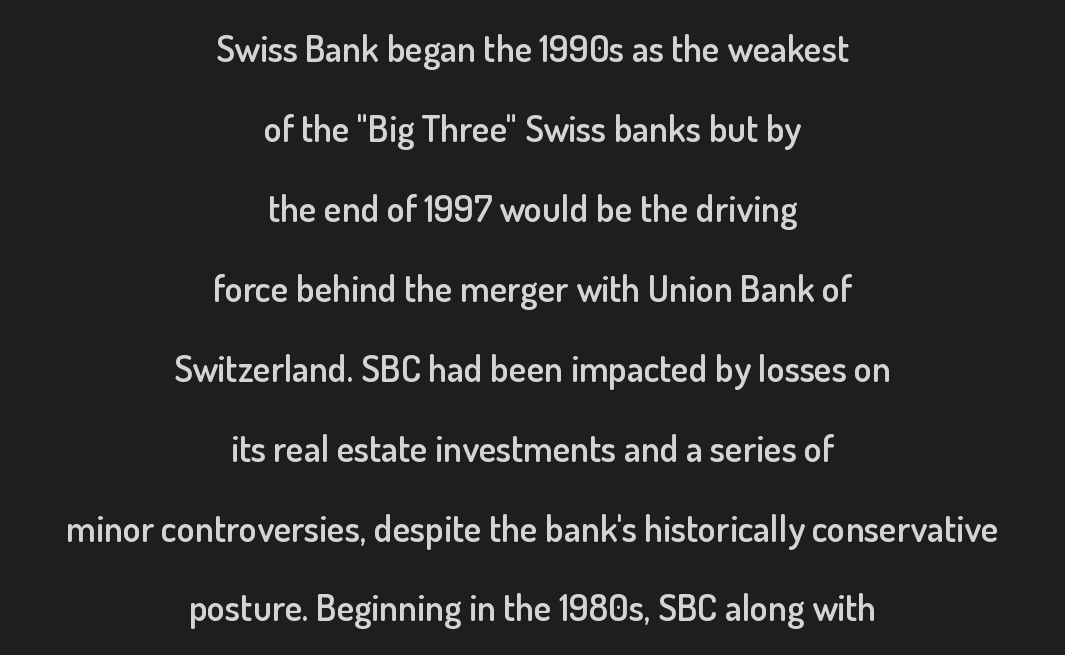
Q: Is the text bold? A: Semi-bold.
Q: Is the text italic (slanted)? A: No, it is upright.
Q: Is the typeface a serif or a sans-serif typeface? A: Sans-serif.
Q: Is the text underlined? A: No.
Q: How is the paragraph aligned? A: Centered.
Q: Is the spacing between letters normal or unusually wide? A: Normal.
Q: Is the spacing between lines tight, normal or loose? A: Loose.
Q: Width (condensed, normal, or wide)? A: Normal.
Q: Stroke contrast? A: Low.
Q: x-height? A: Small.
Q: Monospaced? A: No.
